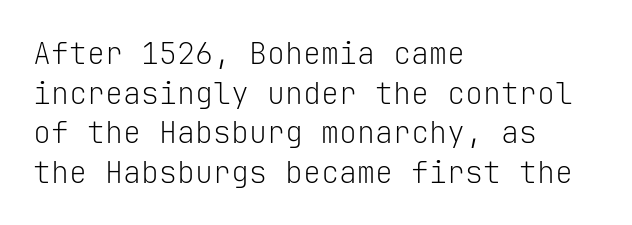
The image shows 30 px light sans-serif type, upright, monospaced; set left-aligned, normal line spacing (1.32x), normal letter spacing, not underlined; low stroke contrast and a medium x-height.
